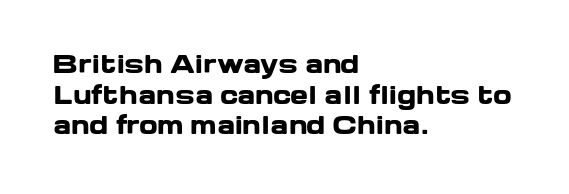
The image shows 24 px bold type, upright; set left-aligned, normal line spacing (1.28x), normal letter spacing, not underlined.
